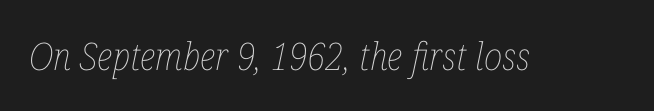
Weight class: somewhere from thin through regular. Students, note that the glyphs here touch the page at normal intervals. Rendered with sloped, italic letterforms. Any mark beneath the type? The region is blank.
